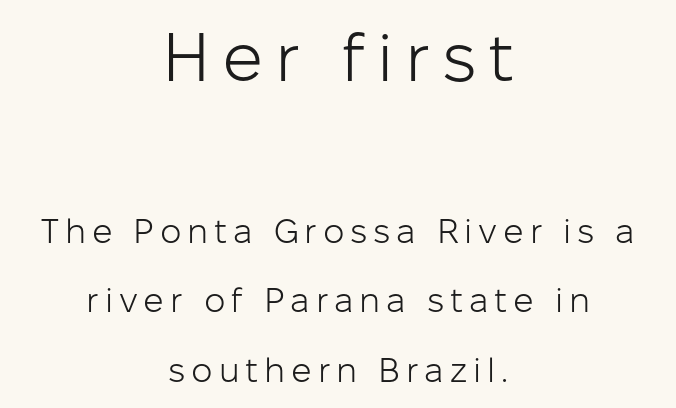
Baseline-to-baseline distance is far greater than the letter height. The passage shown is not bold in any degree. The more generous point size was reserved for the upper chunk. The whitespace from short lines is split evenly between both sides.
